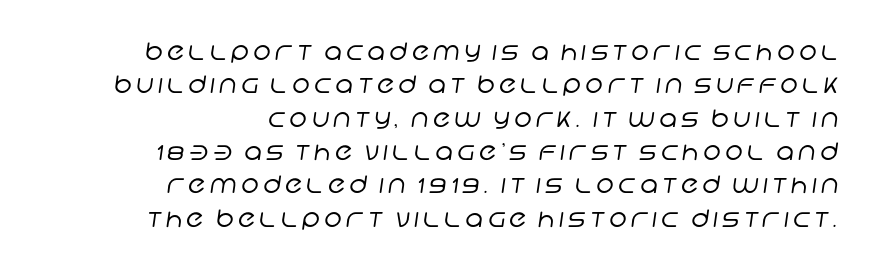
{"bold": "no", "underline": "no", "align": "right", "line_spacing": "normal", "line_spacing_ratio": 1.39, "glyph_px": 24}
